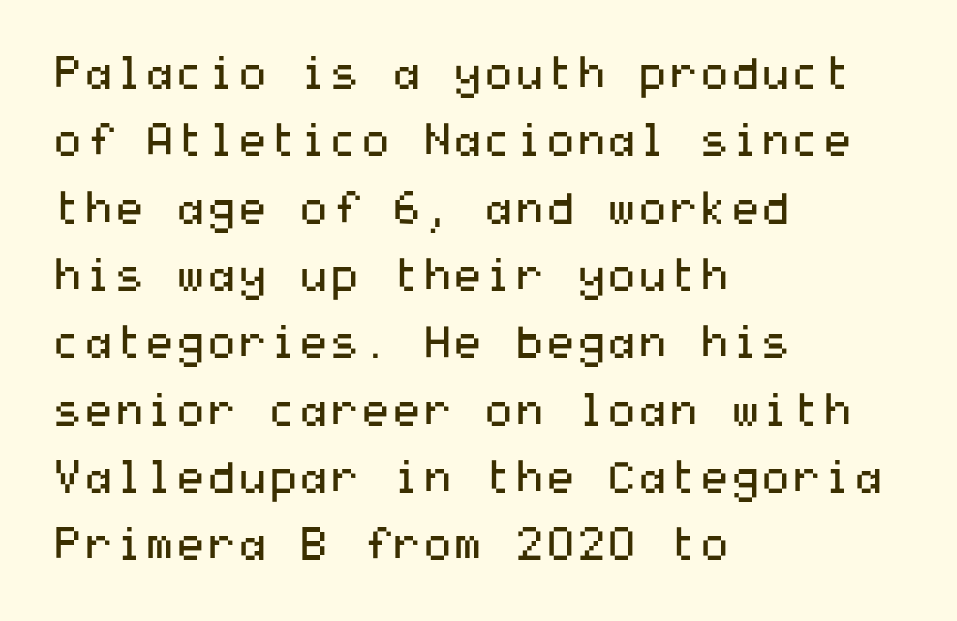
{"serif": "no", "italic": "no", "bold": "no", "weight": "regular", "width": "wide", "stroke_contrast": "medium", "x_height": "medium", "underline": "no", "align": "left", "line_spacing": "normal", "line_spacing_ratio": 1.53, "letter_spacing": "normal", "letter_spacing_em": 0.0, "glyph_px": 44}
